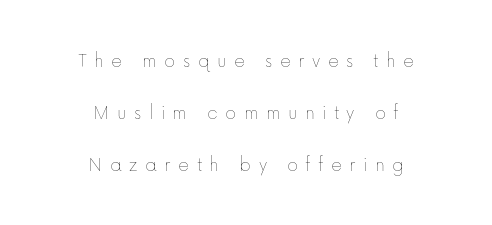
Is the stroke heavy? The answer is a plain regular-or-lighter. The passage shown has open, widely tracked lettering throughout. The lines in this sample share a center point and differ in where they start and stop. Ordinary non-slanted type is in use. Leading: increased. Has an underline been added? It has not.
